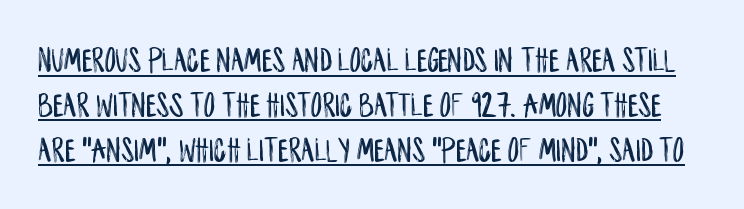
These lines sit exactly where default settings would place them. This sample uses a sans-serif face. Note the varied advance widths — an 'i' is clearly narrower than an 'm'. Students, observe the line beneath the letters — that is underlining.
